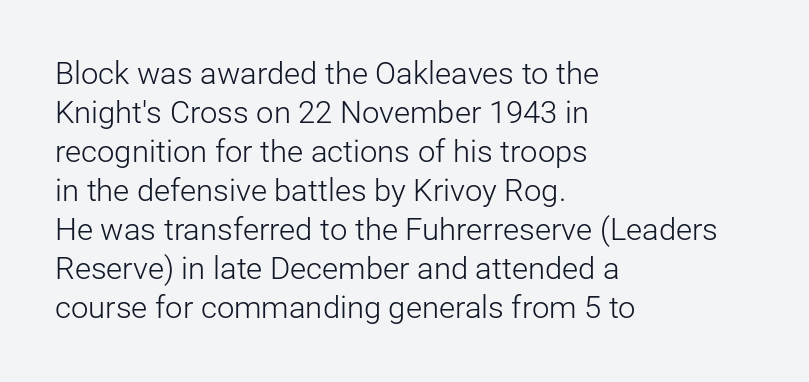
The image shows 31 px light sans-serif type, upright; set left-aligned, normal line spacing (1.26x), normal letter spacing, not underlined; low stroke contrast and a medium x-height.
